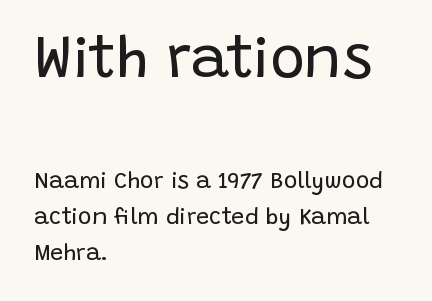
{"serif": "no", "italic": "no", "bold": "no", "weight": "regular", "width": "normal", "stroke_contrast": "low", "x_height": "large", "monospaced": "no", "underline": "no", "align": "left", "line_spacing": "normal", "line_spacing_ratio": 1.56, "letter_spacing": "normal", "letter_spacing_em": 0.0, "larger_block": "first", "size_ratio": 2.52, "glyph_px": 58}
